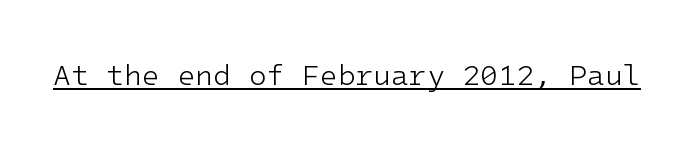
The typeface has the unassuming heft of standard copy or less. The gaps between neighbouring characters are ordinary and unremarkable. Ordinary non-slanted type is in use. The letters carry no serifs — their stems end cleanly without finishing strokes. Has an underline been added? It has.
